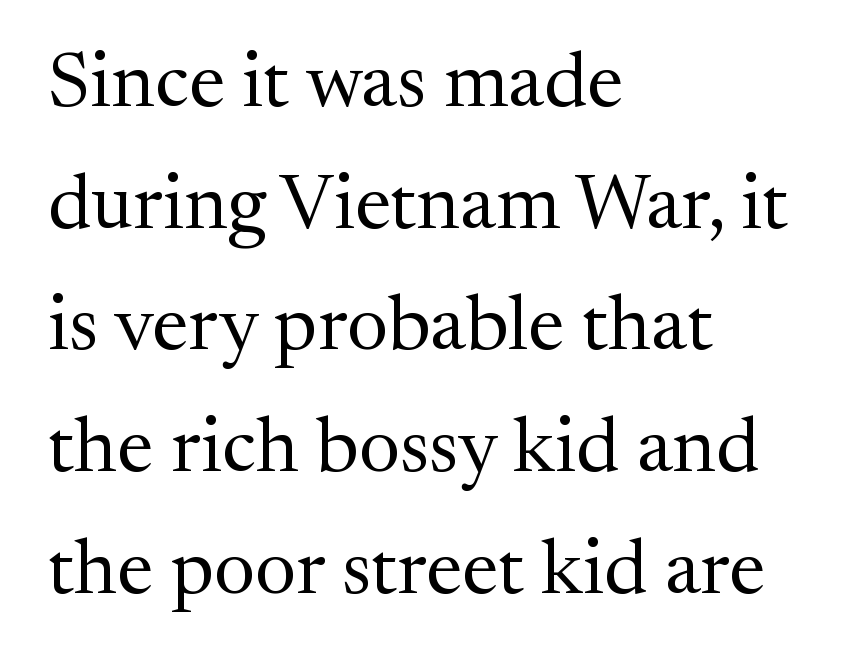
The image shows 78 px regular-weight serif type, upright; set left-aligned, normal line spacing (1.56x), normal letter spacing, not underlined; medium stroke contrast and a medium x-height.
